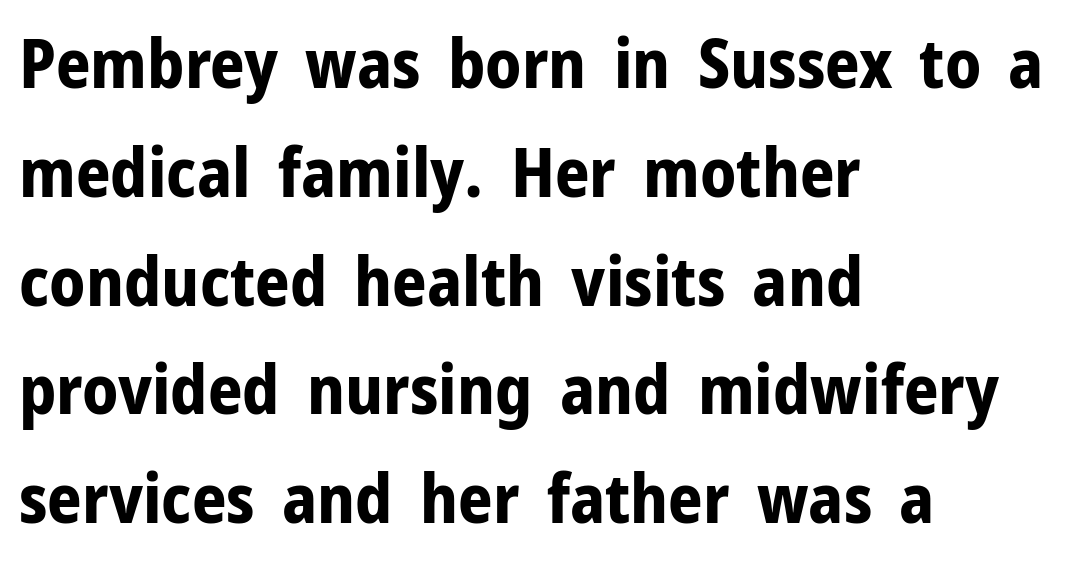
Is there much room between lines? A standard amount, neither cramped nor airy. The type sits square on the baseline with zero lean. Decoration check: the copy has no underline. Compared with an ordinary text face, these strokes are far heavier — a full bold. The gaps between neighbouring characters are ordinary and unremarkable. Each line starts at the same left margin while the right side varies.
